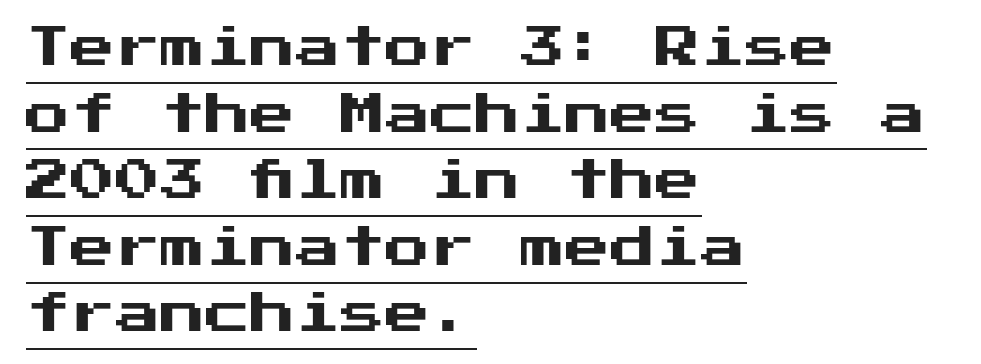
In terms of letterform style, serifs are entirely absent. Every word sits above its own underline. Line beginnings align vertically; line endings do not. Vertically, the passage feels balanced, rows spaced as you'd expect. Words appear dense and cohesive because spacing is normal. Nope, not italic — everything's standing straight.
